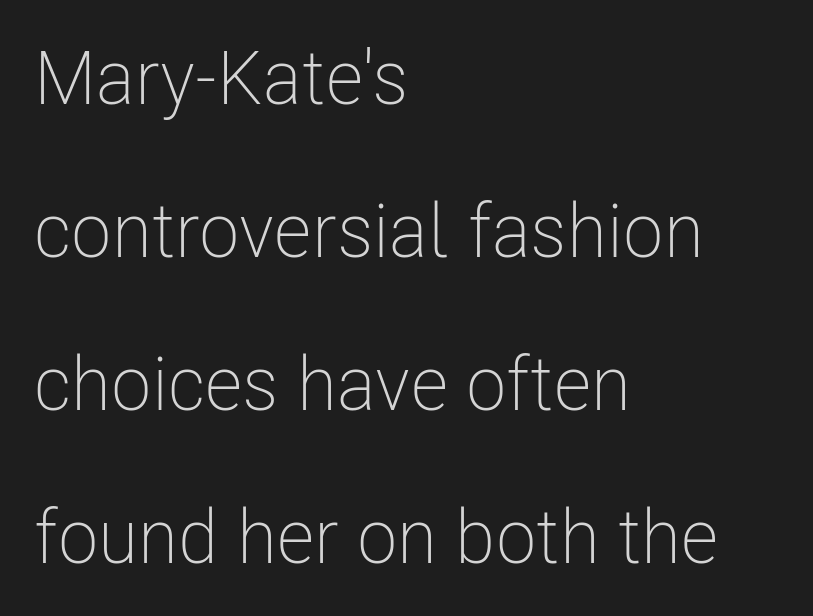
Q: Is the text bold? A: No.
Q: Is the text italic (slanted)? A: No, it is upright.
Q: Is the typeface a serif or a sans-serif typeface? A: Sans-serif.
Q: Is the text underlined? A: No.
Q: How is the paragraph aligned? A: Left-aligned.
Q: Is the spacing between letters normal or unusually wide? A: Normal.
Q: Is the spacing between lines tight, normal or loose? A: Loose.
Q: Width (condensed, normal, or wide)? A: Condensed.
Q: Stroke contrast? A: Low.
Q: x-height? A: Medium.
Q: Monospaced? A: No.
